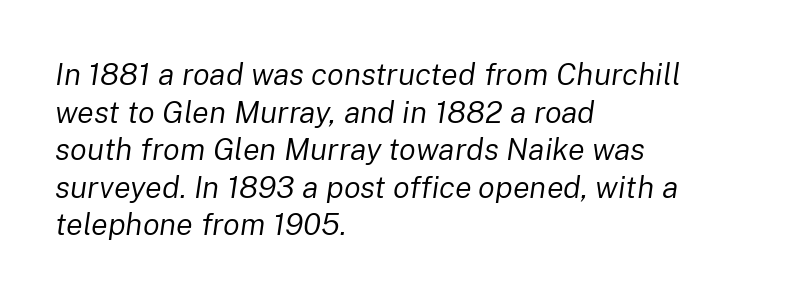
{"italic": "yes", "lean": "right", "slant_degrees": 8, "bold": "no", "weight": "regular", "width": "normal", "stroke_contrast": "low", "x_height": "medium", "monospaced": "no", "underline": "no", "align": "left", "line_spacing_ratio": 1.21, "letter_spacing": "normal", "letter_spacing_em": 0.0, "glyph_px": 31}
